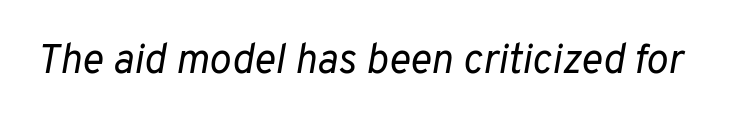
The space directly below the letters is spotless. Heft: none added — not bold. Is the type slanted? Yes — the strokes lean at a clear angle. Observe the ordinary spacing: letters are neighbours, not strangers.
